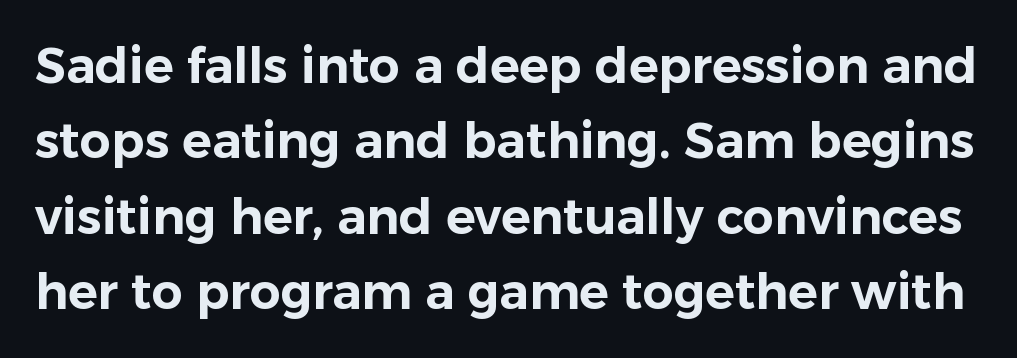
The image shows 49 px sans-serif type, upright; set normal line spacing (1.54x), normal letter spacing, not underlined; low stroke contrast and a medium x-height.
